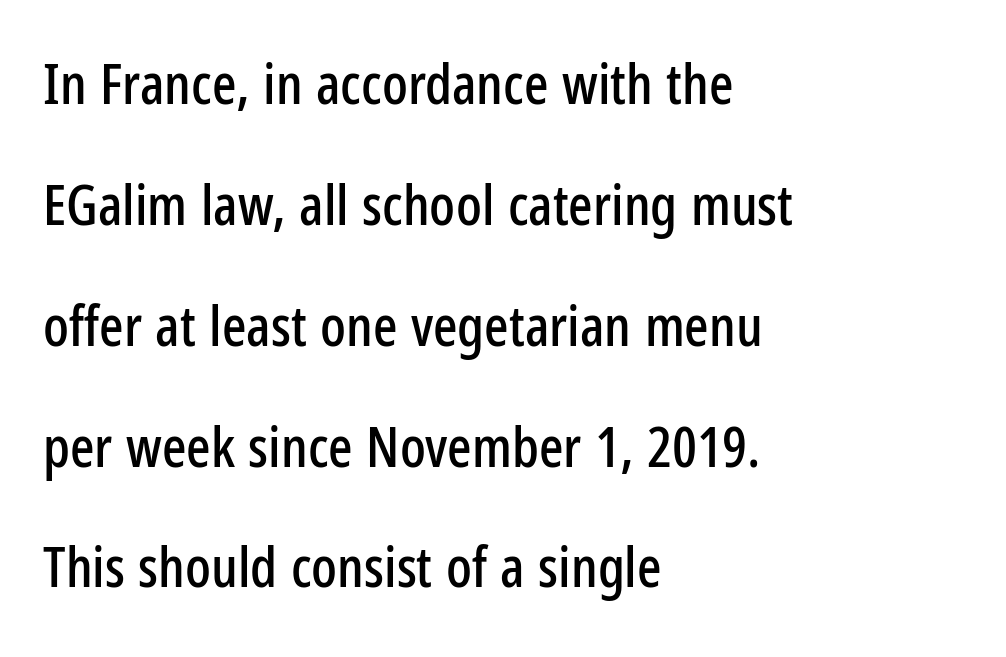
Q: Is the text italic (slanted)? A: No, it is upright.
Q: Is the typeface a serif or a sans-serif typeface? A: Sans-serif.
Q: Is the text underlined? A: No.
Q: How is the paragraph aligned? A: Left-aligned.
Q: Is the spacing between letters normal or unusually wide? A: Normal.
Q: Is the spacing between lines tight, normal or loose? A: Loose.
Q: Width (condensed, normal, or wide)? A: Condensed.
Q: Stroke contrast? A: Low.
Q: x-height? A: Medium.
Q: Monospaced? A: No.
